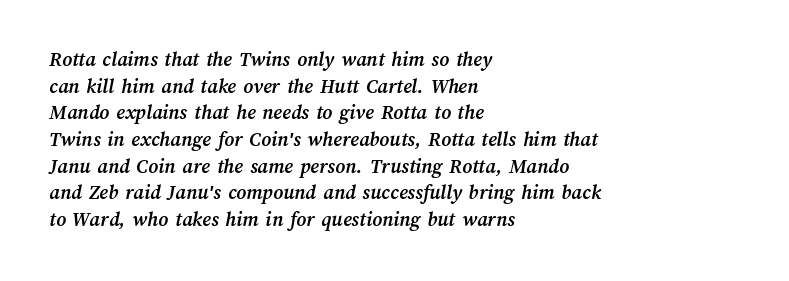
Q: Is the text bold? A: Yes.
Q: Is the text underlined? A: No.
Q: How is the paragraph aligned? A: Left-aligned.
Q: Is the spacing between letters normal or unusually wide? A: Normal.
Q: Is the spacing between lines tight, normal or loose? A: Normal.
